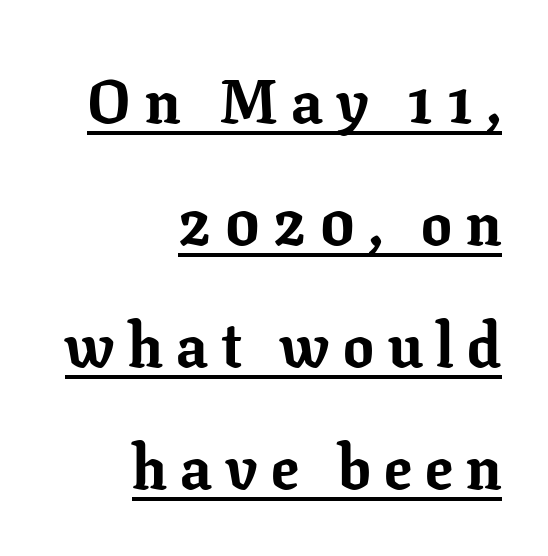
{"serif": "yes", "italic": "no", "bold": "yes", "weight": "bold", "width": "normal", "stroke_contrast": "low", "x_height": "medium", "monospaced": "no", "underline": "yes", "align": "right", "line_spacing": "loose", "line_spacing_ratio": 2.0, "letter_spacing": "wide", "letter_spacing_em": 0.22, "glyph_px": 61}
